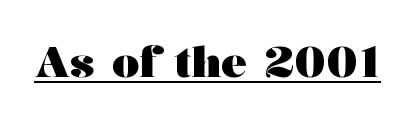
The image shows 43 px heavy, wide serif type, upright; set normal letter spacing, underlined; medium stroke contrast and a medium x-height.
